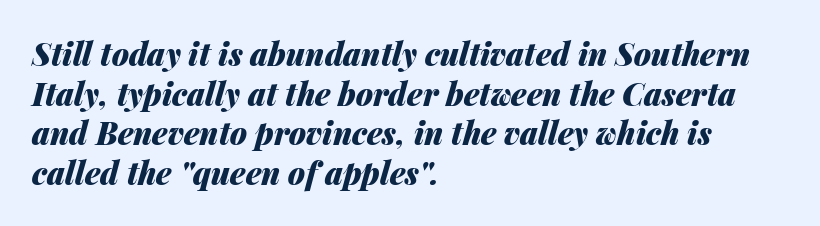
The image shows 31 px heavy type, italic (leaning right); set left-aligned, normal line spacing (1.28x), normal letter spacing, not underlined; medium stroke contrast and a medium x-height.
